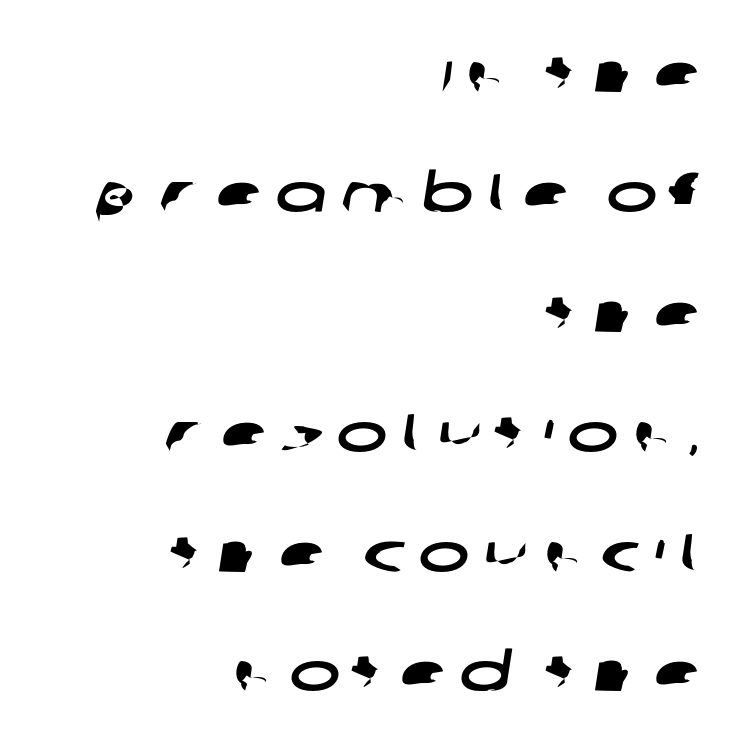
{"serif": "no", "width": "wide", "stroke_contrast": "low", "x_height": "large", "monospaced": "no", "underline": "no", "align": "right", "line_spacing": "loose", "line_spacing_ratio": 2.22, "letter_spacing": "wide", "letter_spacing_em": 0.25, "glyph_px": 54}
